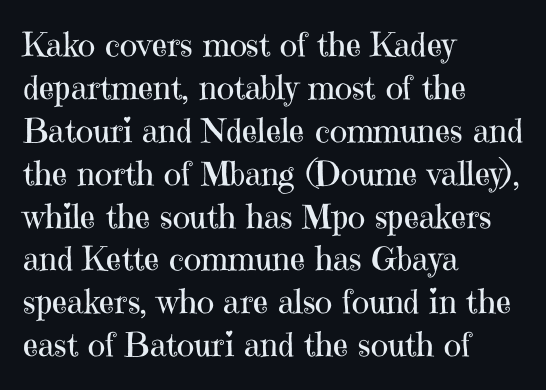
The image shows 33 px regular-weight serif type, upright; set left-aligned, normal line spacing (1.3x), normal letter spacing, not underlined; high stroke contrast and a medium x-height.
